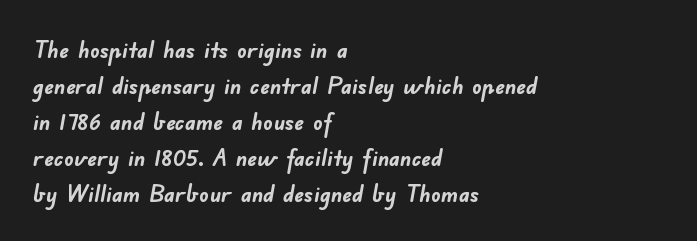
{"bold": "yes", "underline": "no", "align": "left", "line_spacing": "normal", "line_spacing_ratio": 1.5, "letter_spacing": "normal", "letter_spacing_em": 0.0, "glyph_px": 24}
